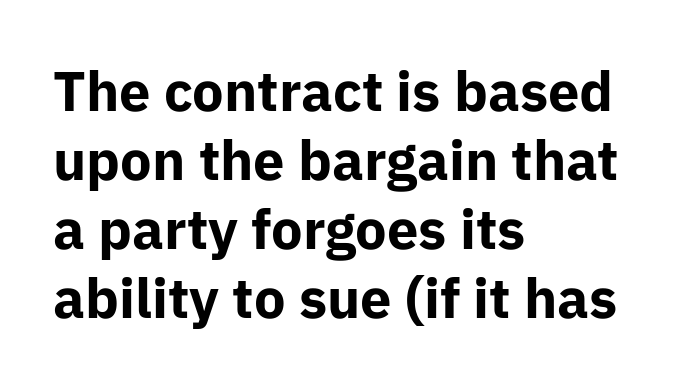
Q: Is the text bold? A: Yes.
Q: Is the text italic (slanted)? A: No, it is upright.
Q: Is the typeface a serif or a sans-serif typeface? A: Sans-serif.
Q: Is the text underlined? A: No.
Q: How is the paragraph aligned? A: Left-aligned.
Q: Is the spacing between letters normal or unusually wide? A: Normal.
Q: Width (condensed, normal, or wide)? A: Normal.
Q: Stroke contrast? A: Low.
Q: x-height? A: Medium.
Q: Monospaced? A: No.
